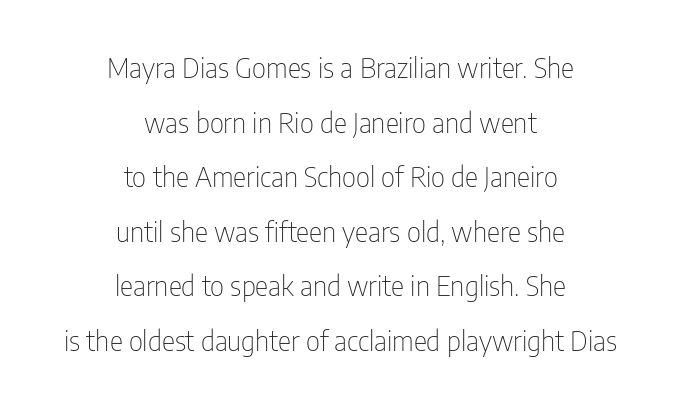
{"serif": "no", "italic": "no", "bold": "no", "weight": "thin", "width": "condensed", "stroke_contrast": "low", "x_height": "medium", "monospaced": "no", "underline": "no", "align": "center", "line_spacing": "loose", "line_spacing_ratio": 1.95, "letter_spacing": "normal", "letter_spacing_em": 0.0, "glyph_px": 28}
